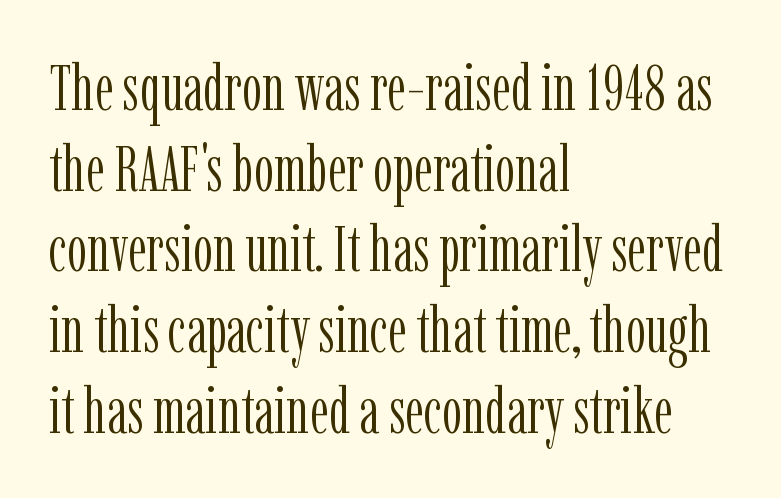
There is no visible air inserted between adjacent glyphs. The cut favours lightness, reaching ordinary text weight at its darkest. The rendering uses a moderate line-height, typical for paragraphs. The specimen omits any rule beneath the text block's lines. Regarding serifs, this sample has them.
